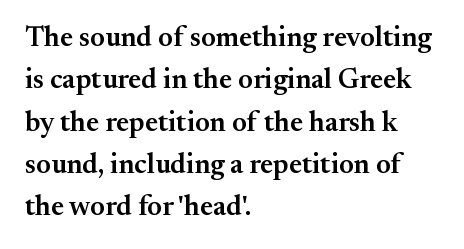
{"serif": "yes", "italic": "no", "bold": "semi", "weight": "semibold", "width": "normal", "stroke_contrast": "medium", "x_height": "small", "monospaced": "no", "underline": "no", "align": "left", "line_spacing": "normal", "line_spacing_ratio": 1.51, "letter_spacing": "normal", "letter_spacing_em": 0.0, "glyph_px": 28}
